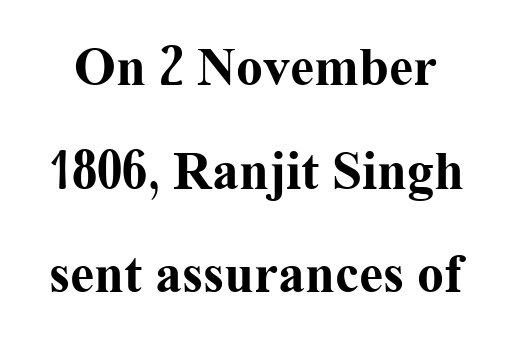
To sum up the face: it has serifs. Style check: upright. These lines carry a lot of weight — the face is fully bold. Varying glyph widths throughout — classic text-font behaviour.
